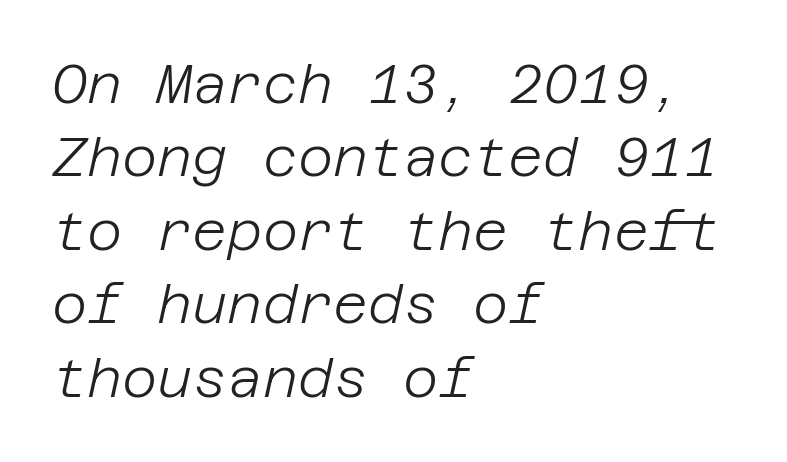
Q: Is the text bold? A: No.
Q: Is the text italic (slanted)? A: Yes, it leans right by about 12 degrees.
Q: Is the text underlined? A: No.
Q: How is the paragraph aligned? A: Left-aligned.
Q: Is the spacing between letters normal or unusually wide? A: Normal.
Q: Is the spacing between lines tight, normal or loose? A: Normal.
Q: Width (condensed, normal, or wide)? A: Normal.
Q: Stroke contrast? A: Low.
Q: x-height? A: Large.
